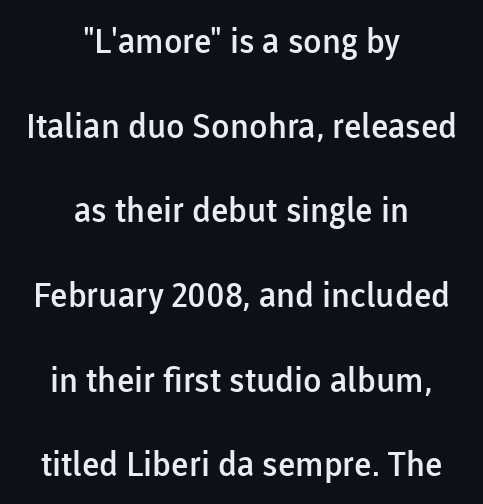
Q: Is the text bold? A: Semi-bold.
Q: Is the text italic (slanted)? A: No, it is upright.
Q: Is the typeface a serif or a sans-serif typeface? A: Sans-serif.
Q: Is the text underlined? A: No.
Q: How is the paragraph aligned? A: Centered.
Q: Is the spacing between letters normal or unusually wide? A: Normal.
Q: Is the spacing between lines tight, normal or loose? A: Loose.
Q: Width (condensed, normal, or wide)? A: Normal.
Q: Stroke contrast? A: Low.
Q: x-height? A: Medium.
Q: Monospaced? A: No.
